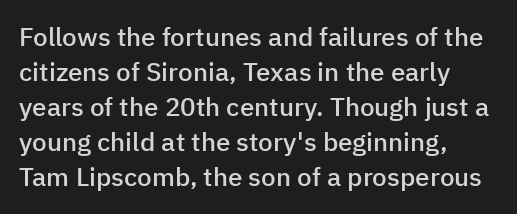
{"italic": "no", "bold": "semi", "underline": "no", "align": "left", "line_spacing": "normal", "line_spacing_ratio": 1.35, "letter_spacing": "normal", "letter_spacing_em": 0.0, "glyph_px": 26}
